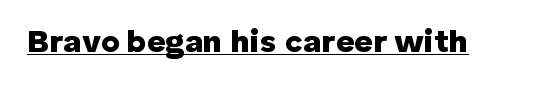
{"serif": "no", "italic": "no", "bold": "yes", "weight": "heavy", "width": "normal", "stroke_contrast": "low", "x_height": "medium", "monospaced": "no", "underline": "yes", "letter_spacing": "normal", "letter_spacing_em": 0.0, "glyph_px": 32}
